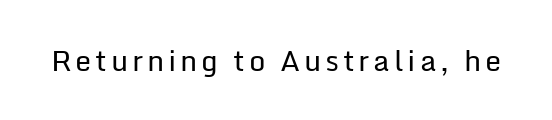
The image shows 29 px regular-weight sans-serif type, upright; set not underlined; low stroke contrast and a medium x-height.
